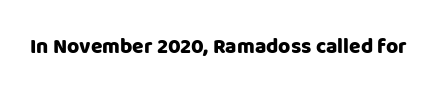
Every character sits straight up, as roman type does. The string is rendered with underlining switched off. Students, note that the glyphs here touch the page at normal intervals.
